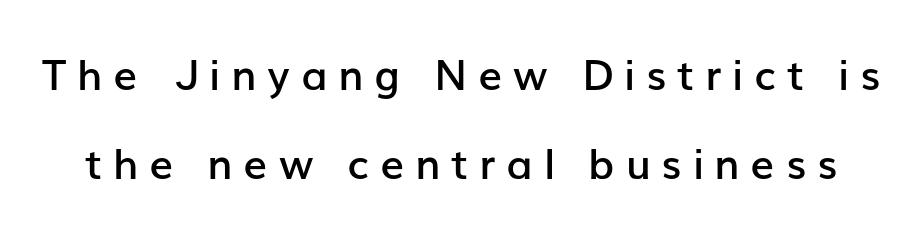
Q: Is the text bold? A: Semi-bold.
Q: Is the text italic (slanted)? A: No, it is upright.
Q: Is the typeface a serif or a sans-serif typeface? A: Sans-serif.
Q: Is the text underlined? A: No.
Q: Is the spacing between letters normal or unusually wide? A: Unusually wide.
Q: Is the spacing between lines tight, normal or loose? A: Loose.
Q: Width (condensed, normal, or wide)? A: Normal.
Q: Stroke contrast? A: Low.
Q: x-height? A: Medium.
Q: Monospaced? A: No.
